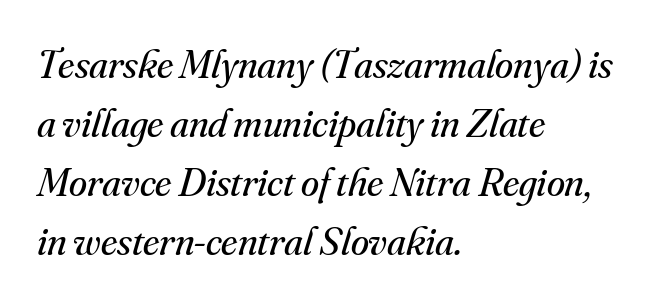
Glyph-to-glyph distance matches everyday printed text. Words float on clear page, feet unadorned. Normally led — the rows are evenly, conventionally spaced. Where is the straight margin? On the left.
